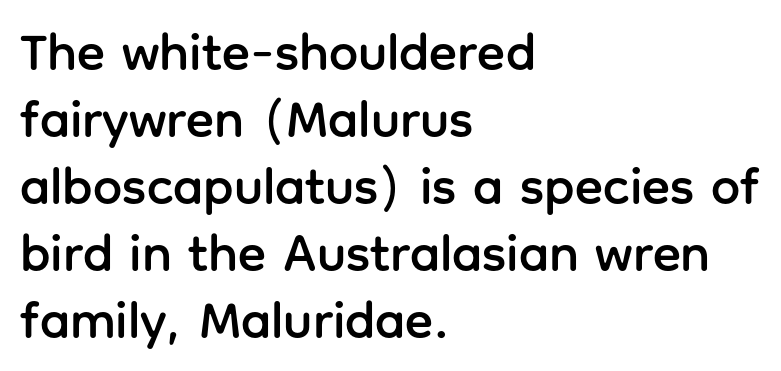
The image shows 52 px sans-serif type, upright; set left-aligned, normal line spacing (1.29x), normal letter spacing, not underlined; low stroke contrast and a medium x-height.
